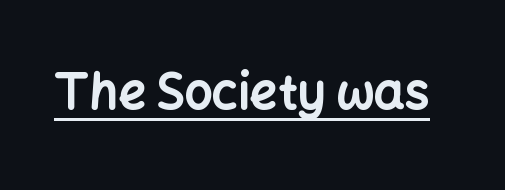
The image shows 49 px bold sans-serif type, upright; set normal letter spacing, underlined; low stroke contrast and a medium x-height.
